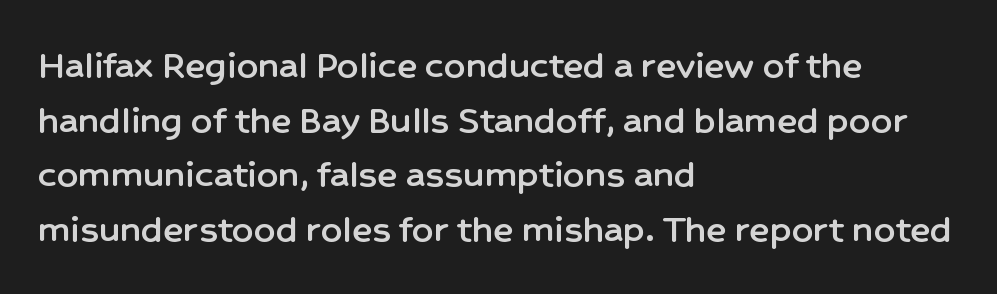
The image shows 42 px sans-serif type, upright; set left-aligned, normal line spacing (1.3x), normal letter spacing, not underlined; low stroke contrast and a medium x-height.
